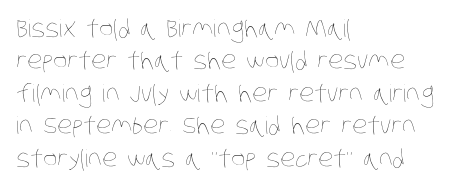
{"bold": "no", "underline": "no", "align": "left", "line_spacing": "normal", "line_spacing_ratio": 1.35, "letter_spacing": "normal", "letter_spacing_em": 0.0, "glyph_px": 24}
